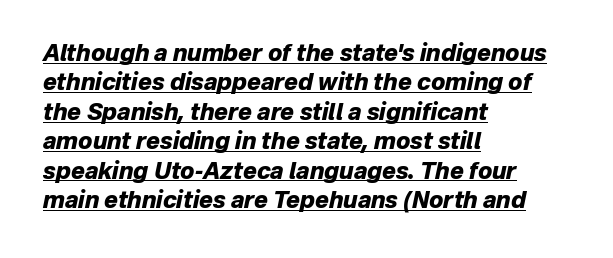
This rendering uses left alignment, leaving the right contour irregular. Each new line begins a customary step beneath the previous one. A continuous stroke trails under the words, as in a hyperlink. Is the type slanted? Yes — the strokes lean at a clear angle. Thick stems and heavy bowls — unmistakably bold. How are the letters spaced? Ordinarily, with no added tracking.
